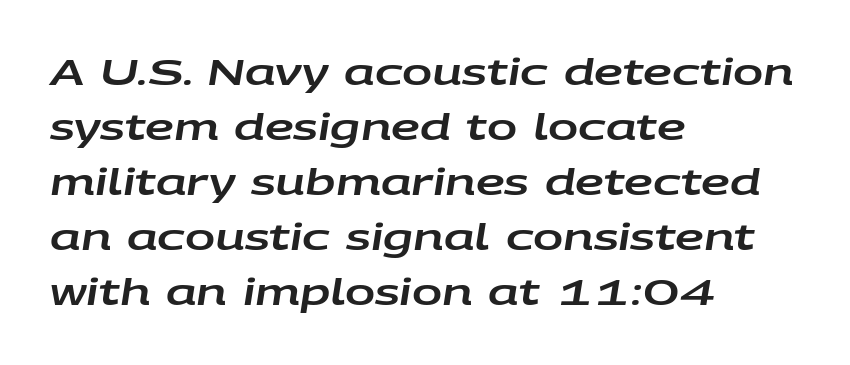
The image shows 36 px wide type, italic (leaning right); set left-aligned, normal line spacing (1.53x), normal letter spacing, not underlined; low stroke contrast and a large x-height.
